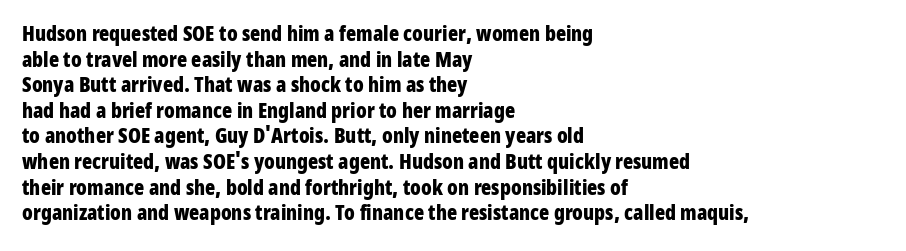
{"italic": "no", "bold": "yes", "underline": "no", "align": "left", "line_spacing_ratio": 1.22, "letter_spacing": "normal", "letter_spacing_em": 0.0, "glyph_px": 21}
